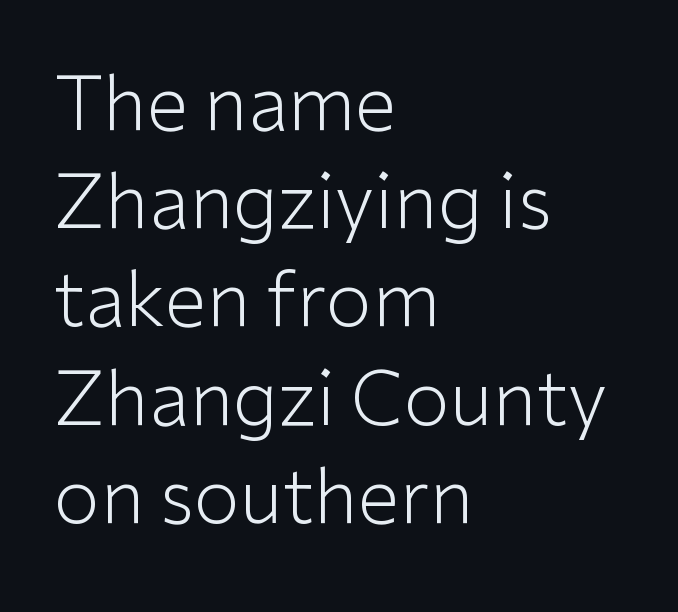
The image shows 75 px light sans-serif type, upright; set left-aligned, normal line spacing (1.31x), normal letter spacing, not underlined; low stroke contrast and a medium x-height.
